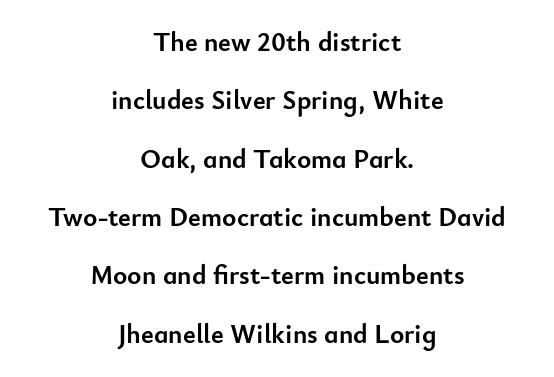
The image shows 27 px bold type, upright; set centered, loose line spacing (2.16x), normal letter spacing, not underlined.
